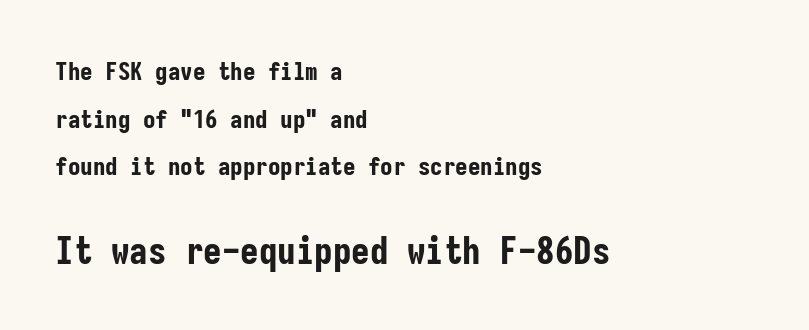
Q: Is the text bold? A: Yes.
Q: Is the text italic (slanted)? A: No, it is upright.
Q: Is the typeface a serif or a sans-serif typeface? A: Sans-serif.
Q: Is the text underlined? A: No.
Q: How is the paragraph aligned? A: Left-aligned.
Q: Is the spacing between letters normal or unusually wide? A: Normal.
Q: Is the spacing between lines tight, normal or loose? A: Loose.
Q: Which block of text is set in a larger size, the first (top) or the second (bottom)? A: The second (bottom) one.
Q: Width (condensed, normal, or wide)? A: Condensed.
Q: Stroke contrast? A: Low.
Q: x-height? A: Medium.
Q: Monospaced? A: Yes.
